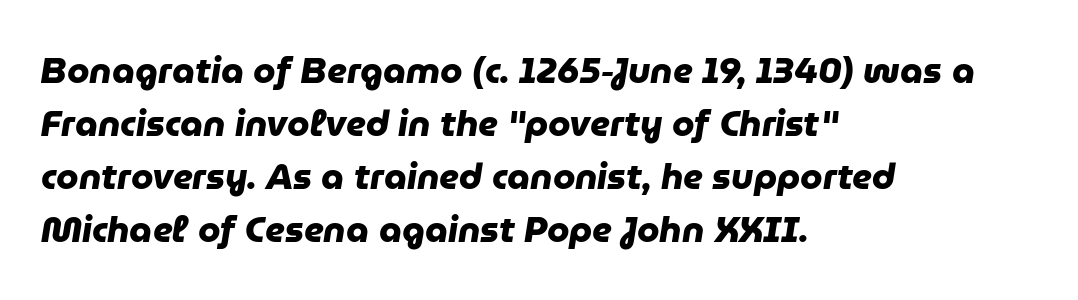
The image shows 36 px heavy sans-serif type; set left-aligned, normal line spacing (1.47x), normal letter spacing, not underlined; low stroke contrast and a medium x-height.
